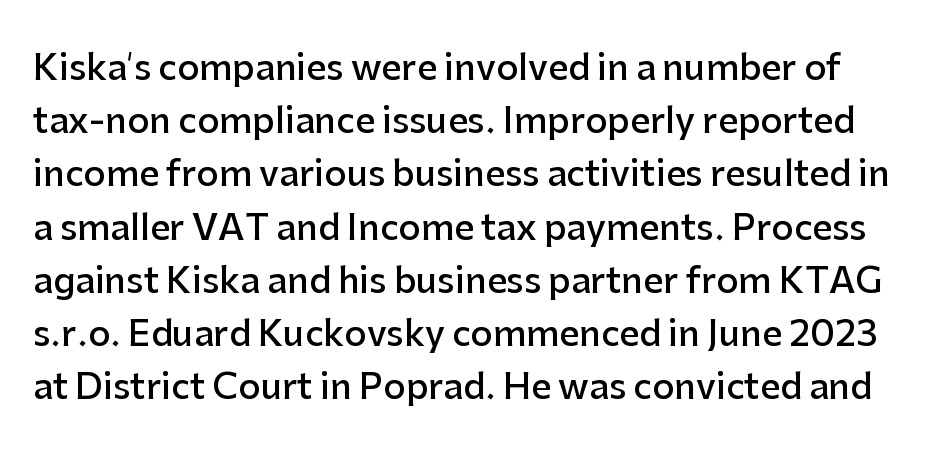
{"serif": "no", "italic": "no", "bold": "semi", "weight": "semibold", "width": "normal", "stroke_contrast": "low", "x_height": "medium", "monospaced": "no", "underline": "no", "line_spacing": "normal", "line_spacing_ratio": 1.52, "letter_spacing": "normal", "letter_spacing_em": 0.0, "glyph_px": 35}
